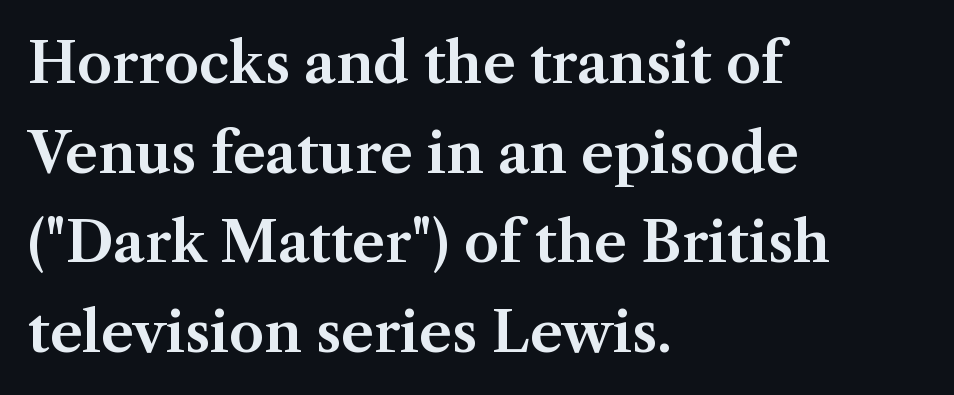
{"serif": "yes", "italic": "no", "width": "normal", "stroke_contrast": "medium", "x_height": "medium", "monospaced": "no", "underline": "no", "align": "left", "line_spacing": "normal", "line_spacing_ratio": 1.6, "letter_spacing": "normal", "letter_spacing_em": 0.0, "glyph_px": 56}
